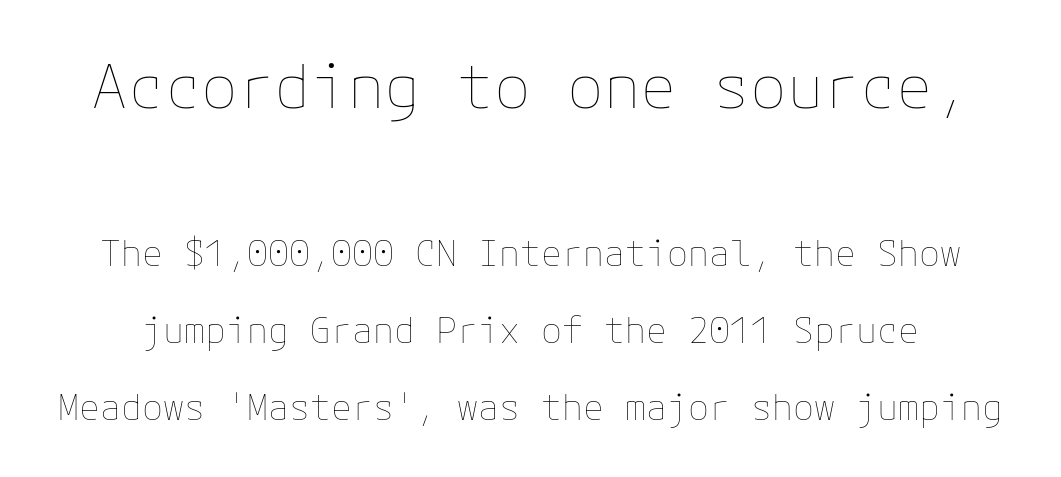
The font sits on the lighter half of the weight spectrum, regular included. You get the large type first, then a drop to smaller type. Notice how the stems are strictly vertical — no italics here. Beneath every word, the page is bare.
